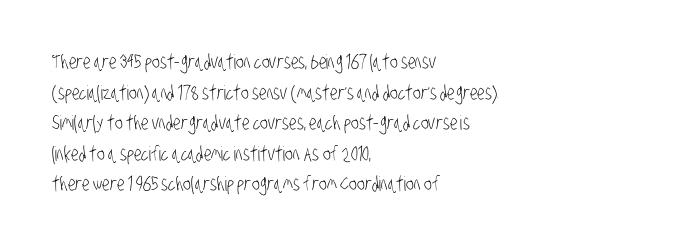
The image shows 20 px text type; set left-aligned, normal line spacing (1.53x), normal letter spacing, not underlined.
